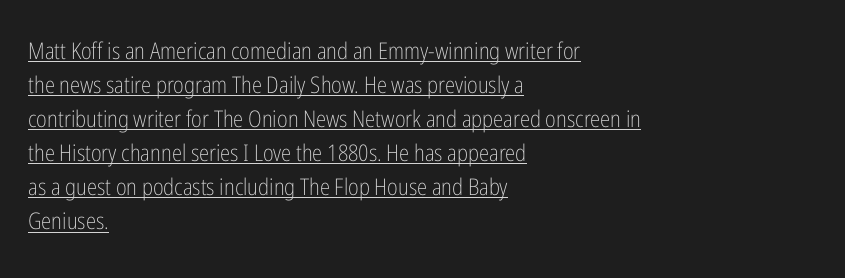
The leading is moderate, giving the passage an even texture. The strokes carry an ordinary text weight at most. Here the glyphs are tracked normally, forming tight word shapes. The sample's only ornament is a line tracing under the words.
